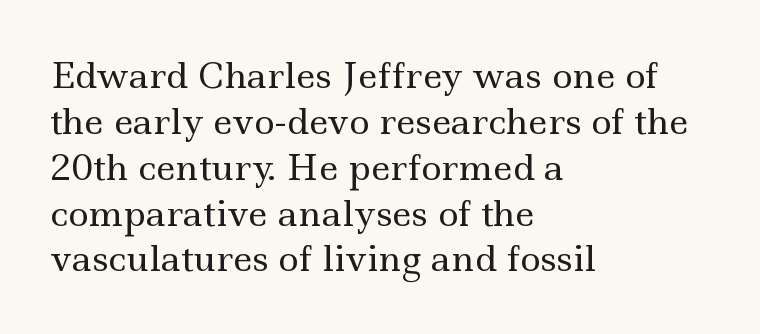
{"serif": "yes", "italic": "no", "bold": "no", "weight": "regular", "width": "wide", "x_height": "small", "monospaced": "no", "underline": "no", "align": "left", "line_spacing": "normal", "line_spacing_ratio": 1.31, "letter_spacing": "normal", "letter_spacing_em": 0.0, "glyph_px": 35}
